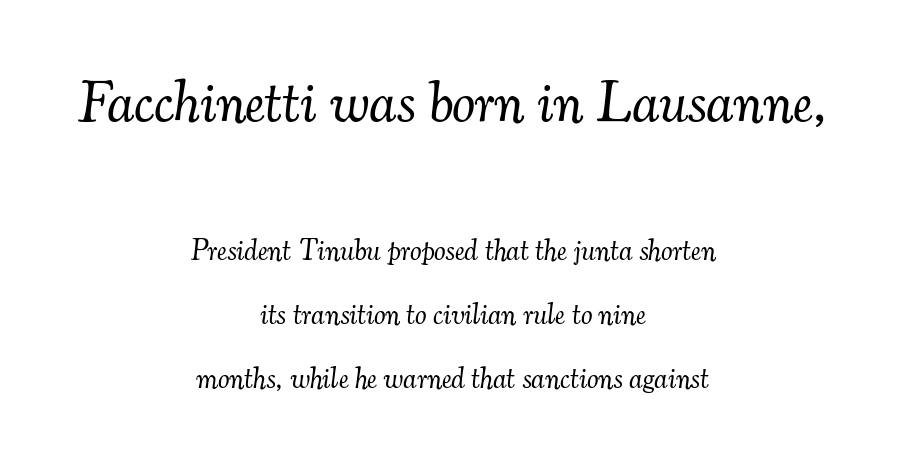
{"serif": "yes", "italic": "yes", "lean": "right", "slant_degrees": 7, "bold": "no", "weight": "light", "width": "normal", "stroke_contrast": "medium", "x_height": "small", "monospaced": "no", "underline": "no", "align": "center", "line_spacing": "loose", "line_spacing_ratio": 2.21, "letter_spacing": "normal", "letter_spacing_em": 0.0, "larger_block": "first", "size_ratio": 2.0, "glyph_px": 58}
